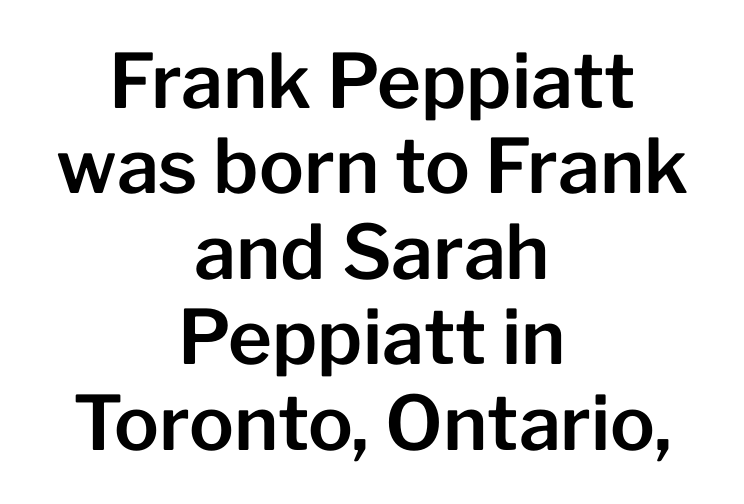
{"serif": "no", "italic": "no", "width": "normal", "stroke_contrast": "low", "x_height": "medium", "monospaced": "no", "underline": "no", "align": "center", "line_spacing": "tight", "line_spacing_ratio": 1.14, "letter_spacing": "normal", "letter_spacing_em": 0.0, "glyph_px": 75}
